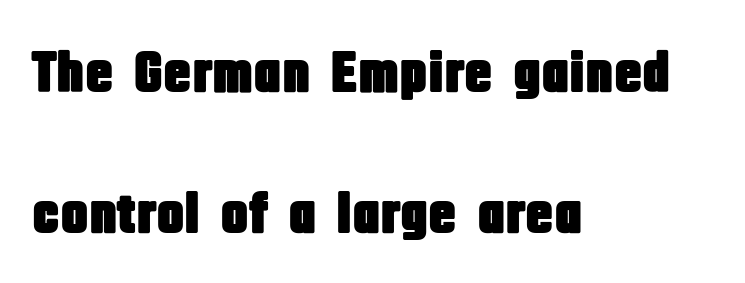
Honestly, there is no underline to notice here at all. Characters remain perfectly vertical along every line. The face used here is a sans, in the tradition of grotesques and geometrics. The letters advance in unequal steps, a hallmark of proportional type. Is there much room between lines? Yes — plenty of vertical air separates them. Horizontal alignment here is leftward, the default for most running prose.
